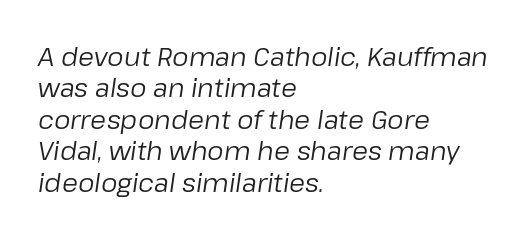
Q: Is the text bold? A: No.
Q: Is the text italic (slanted)? A: Yes, it leans right by about 8 degrees.
Q: Is the text underlined? A: No.
Q: How is the paragraph aligned? A: Left-aligned.
Q: Is the spacing between letters normal or unusually wide? A: Normal.
